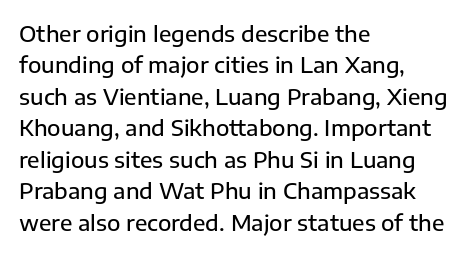
The image shows 22 px text type, upright; set left-aligned, normal line spacing (1.43x), normal letter spacing, not underlined.
